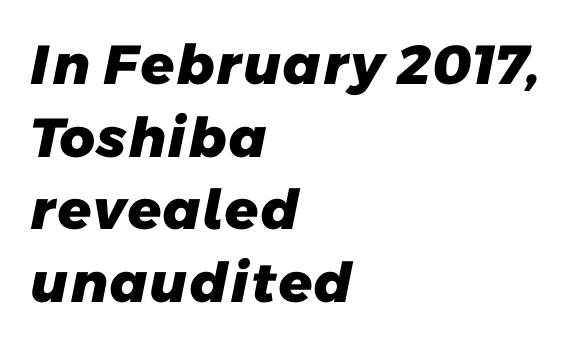
Q: Is the text bold? A: Yes.
Q: Is the typeface a serif or a sans-serif typeface? A: Sans-serif.
Q: Is the text underlined? A: No.
Q: How is the paragraph aligned? A: Left-aligned.
Q: Is the spacing between letters normal or unusually wide? A: Normal.
Q: Is the spacing between lines tight, normal or loose? A: Normal.
Q: Width (condensed, normal, or wide)? A: Normal.
Q: Stroke contrast? A: Low.
Q: x-height? A: Medium.
Q: Monospaced? A: No.
